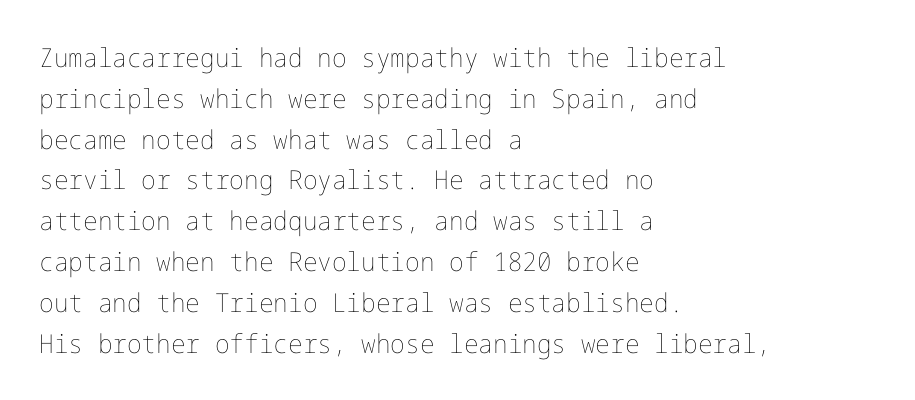
The gap between lines stays unmarked. No extra tracking has been applied to these lines. Does the leading feel generous? No, just average. Short and long lines alike share a common starting point at left.
